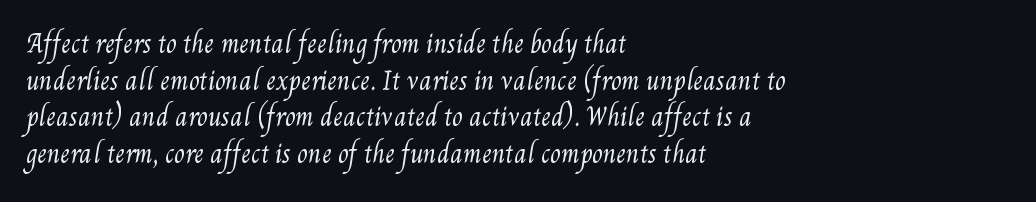
Q: Is the text bold? A: No.
Q: Is the text underlined? A: No.
Q: How is the paragraph aligned? A: Left-aligned.
Q: Is the spacing between letters normal or unusually wide? A: Normal.
Q: Is the spacing between lines tight, normal or loose? A: Normal.
